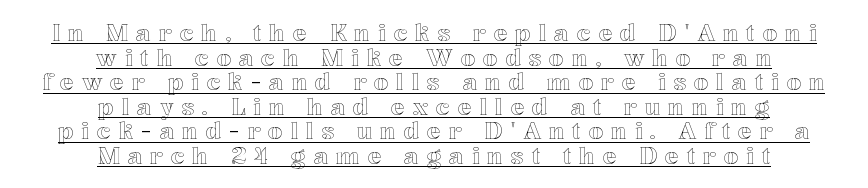
The face used here is rendered with a markedly widened letterfit. What decoration does the sample have? An underline. Which margin do the lines hug? Neither — every line sits in the middle. Honestly, the rows look squashed on top of each other. The lettering stays uniformly vertical, giving the passage a roman look.
